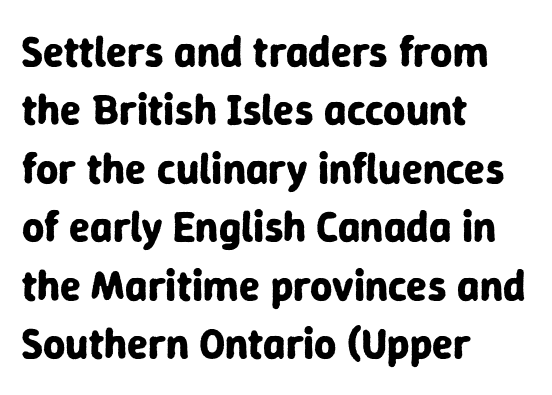
{"serif": "no", "italic": "no", "bold": "yes", "weight": "bold", "width": "normal", "stroke_contrast": "low", "x_height": "medium", "monospaced": "no", "underline": "no", "align": "left", "line_spacing": "normal", "line_spacing_ratio": 1.36, "letter_spacing": "normal", "letter_spacing_em": 0.0, "glyph_px": 43}
